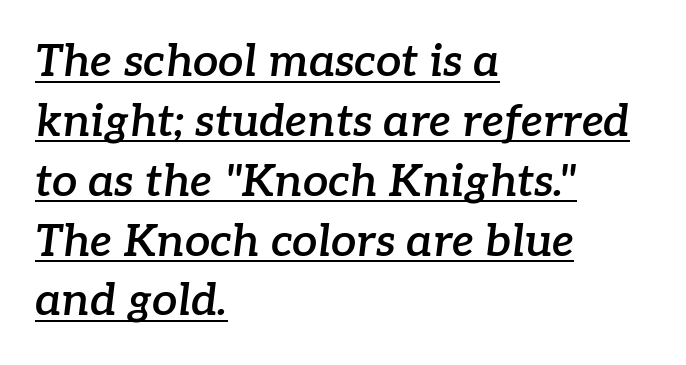
Q: Is the text bold? A: Semi-bold.
Q: Is the text italic (slanted)? A: Yes, it leans right by about 7 degrees.
Q: Is the typeface a serif or a sans-serif typeface? A: Serif.
Q: Is the text underlined? A: Yes.
Q: How is the paragraph aligned? A: Left-aligned.
Q: Is the spacing between letters normal or unusually wide? A: Normal.
Q: Is the spacing between lines tight, normal or loose? A: Normal.
Q: Width (condensed, normal, or wide)? A: Normal.
Q: Stroke contrast? A: Low.
Q: x-height? A: Medium.
Q: Monospaced? A: No.
